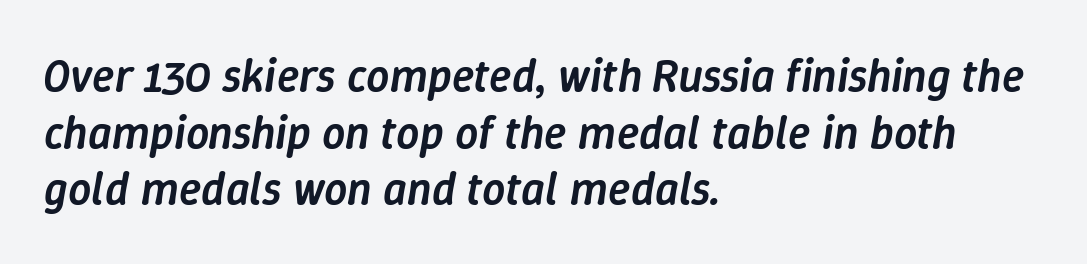
The image shows 46 px semibold type, italic (leaning right); set left-aligned, line spacing 1.23x, normal letter spacing, not underlined; low stroke contrast and a medium x-height.
